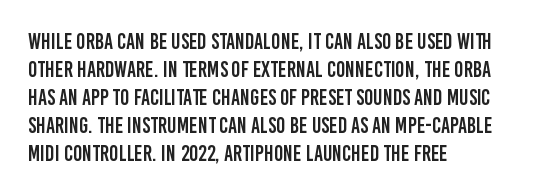
The image shows 22 px text type, upright; set left-aligned, normal line spacing (1.27x), normal letter spacing, not underlined.
